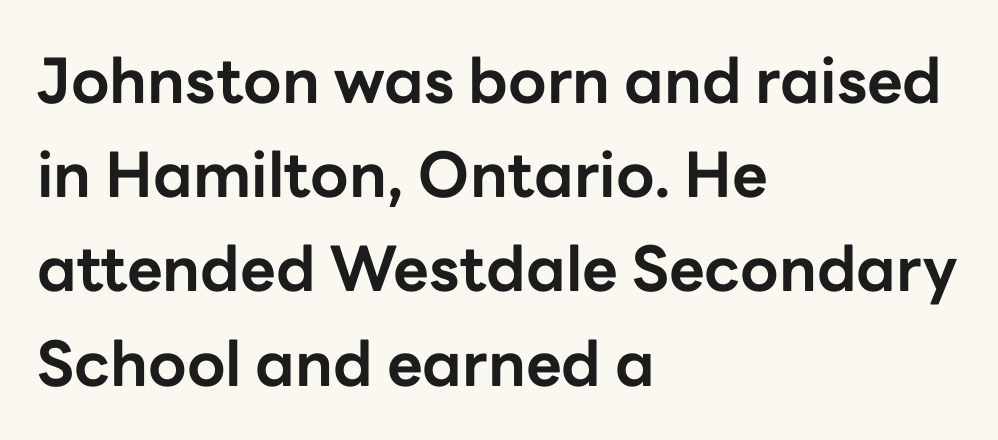
The image shows 62 px bold sans-serif type, upright; set left-aligned, normal line spacing (1.52x), normal letter spacing, not underlined; low stroke contrast and a medium x-height.
